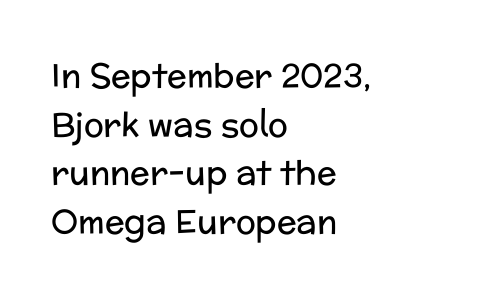
Q: Is the text bold? A: No.
Q: Is the text italic (slanted)? A: No, it is upright.
Q: Is the typeface a serif or a sans-serif typeface? A: Sans-serif.
Q: Is the text underlined? A: No.
Q: How is the paragraph aligned? A: Left-aligned.
Q: Is the spacing between letters normal or unusually wide? A: Normal.
Q: Is the spacing between lines tight, normal or loose? A: Normal.
Q: Width (condensed, normal, or wide)? A: Normal.
Q: Stroke contrast? A: Low.
Q: x-height? A: Medium.
Q: Monospaced? A: No.
